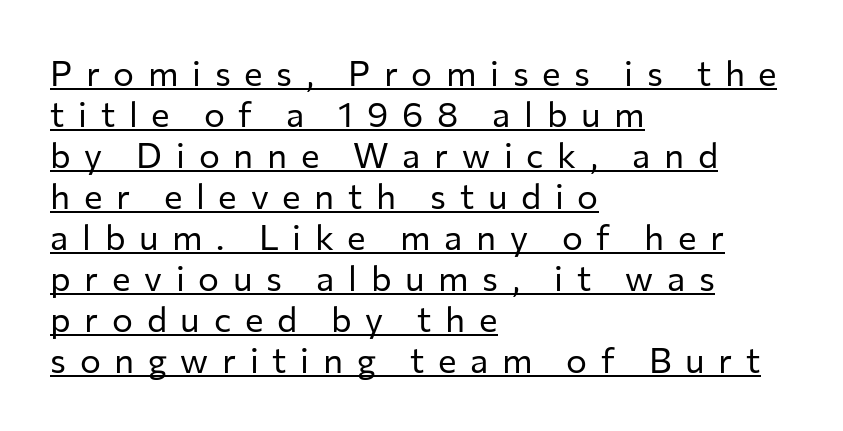
Q: Is the text bold? A: No.
Q: Is the text italic (slanted)? A: No, it is upright.
Q: Is the typeface a serif or a sans-serif typeface? A: Sans-serif.
Q: Is the text underlined? A: Yes.
Q: How is the paragraph aligned? A: Left-aligned.
Q: Is the spacing between letters normal or unusually wide? A: Unusually wide.
Q: Width (condensed, normal, or wide)? A: Normal.
Q: Stroke contrast? A: Low.
Q: x-height? A: Medium.
Q: Monospaced? A: No.
